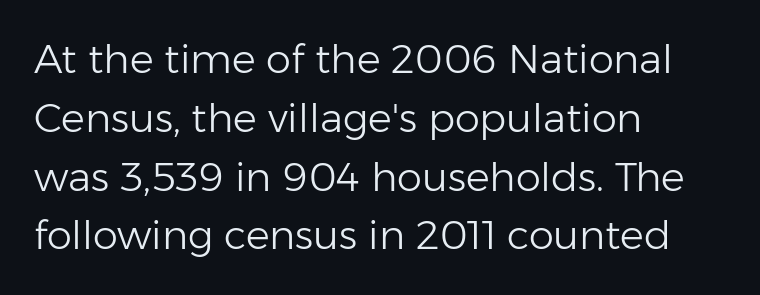
{"serif": "no", "italic": "no", "bold": "no", "weight": "light", "width": "normal", "stroke_contrast": "low", "x_height": "medium", "monospaced": "no", "underline": "no", "align": "left", "line_spacing": "normal", "line_spacing_ratio": 1.47, "letter_spacing": "normal", "letter_spacing_em": 0.0, "glyph_px": 40}
